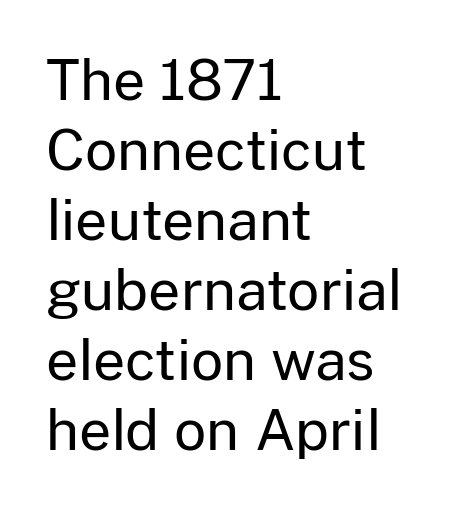
A typesetter would call this proportional, since set widths differ per character. A normal amount of white space separates one row of letters from the next. The glyphs are unaccompanied by any horizontal stroke below them. The font is comparable to plain body text, perhaps lighter. The letters carry no serifs — their stems end cleanly without finishing strokes.
